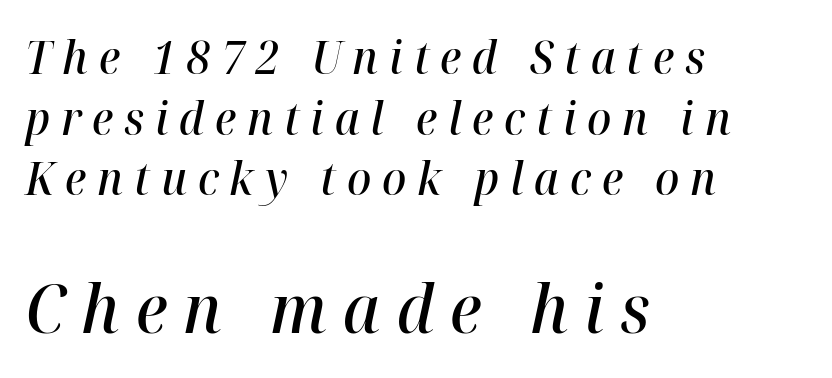
{"italic": "yes", "lean": "right", "slant_degrees": 12, "bold": "semi", "weight": "semibold", "width": "normal", "stroke_contrast": "high", "x_height": "medium", "monospaced": "no", "underline": "no", "align": "left", "line_spacing": "normal", "line_spacing_ratio": 1.35, "letter_spacing": "wide", "letter_spacing_em": 0.24, "larger_block": "second", "size_ratio": 1.49, "glyph_px": 67}
